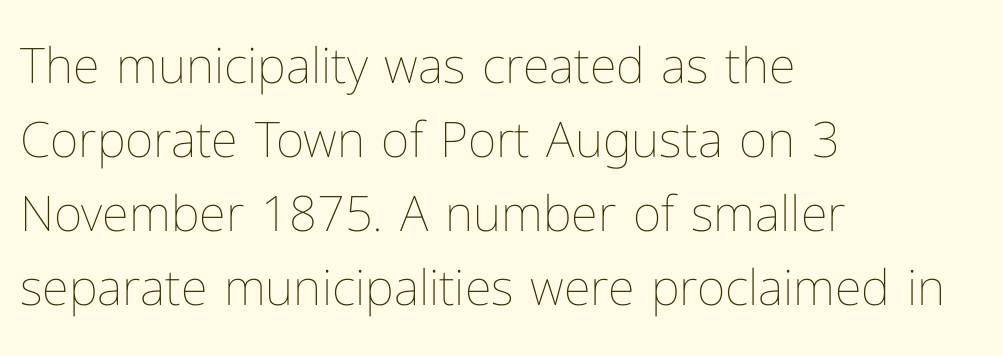
The image shows 49 px thin type, upright; set left-aligned, normal line spacing (1.51x), normal letter spacing, not underlined; low stroke contrast and a medium x-height.
